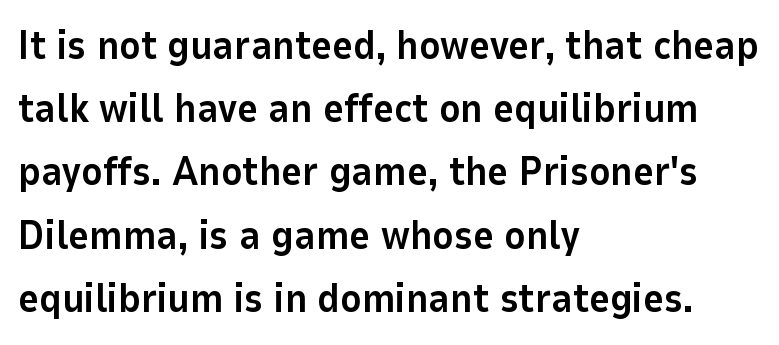
The image shows 40 px bold sans-serif type, upright; set left-aligned, normal line spacing (1.58x), normal letter spacing, not underlined; low stroke contrast and a medium x-height.
